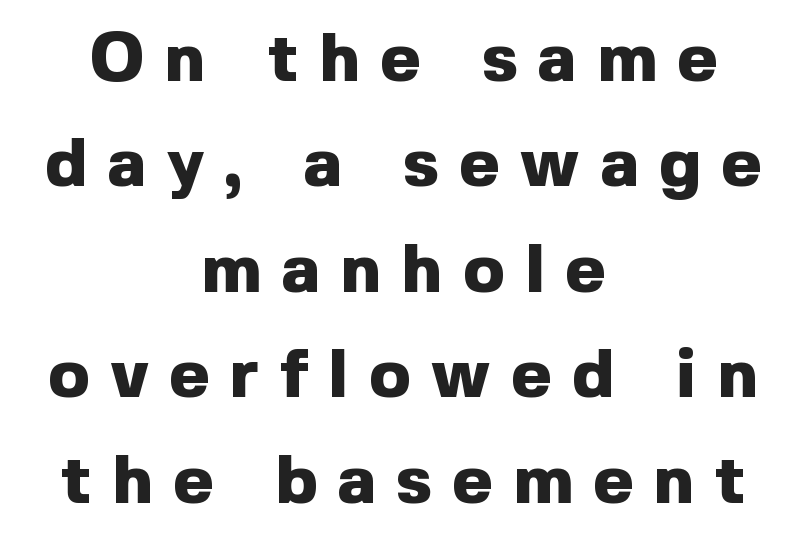
{"serif": "no", "italic": "no", "bold": "yes", "weight": "heavy", "width": "normal", "x_height": "medium", "monospaced": "no", "underline": "no", "align": "center", "line_spacing": "normal", "line_spacing_ratio": 1.55, "letter_spacing": "wide", "letter_spacing_em": 0.31, "glyph_px": 68}
